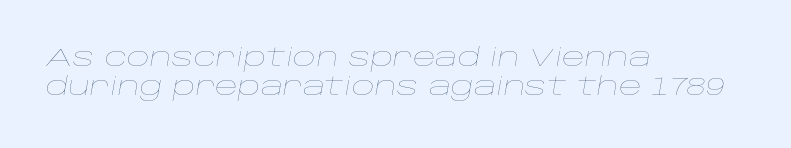
Q: Is the text bold? A: No.
Q: Is the text italic (slanted)? A: Yes, it leans right by about 10 degrees.
Q: Is the text underlined? A: No.
Q: How is the paragraph aligned? A: Left-aligned.
Q: Is the spacing between letters normal or unusually wide? A: Normal.
